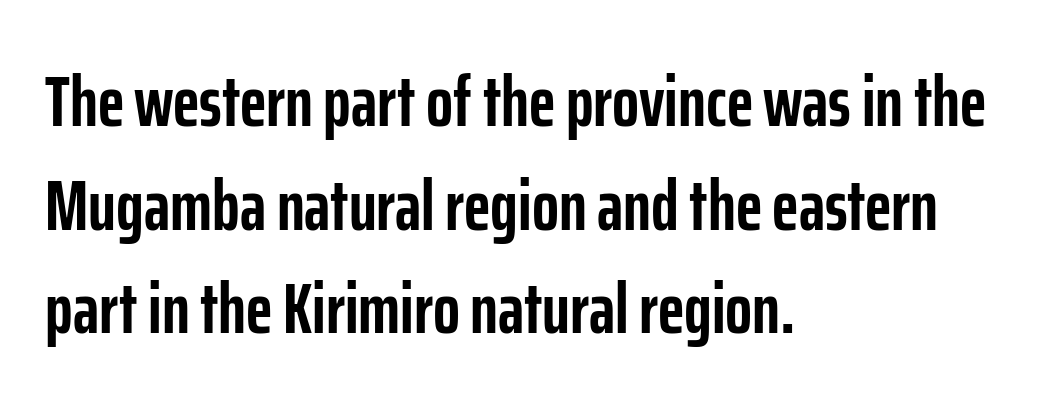
The image shows 71 px semibold, condensed sans-serif type, upright; set left-aligned, normal line spacing (1.46x), normal letter spacing, not underlined; low stroke contrast and a medium x-height.
